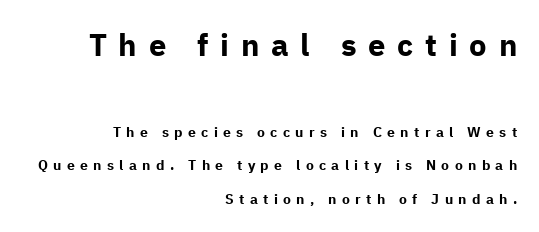
The image shows 31 px bold sans-serif type, upright; set right-aligned, loose line spacing (2.39x), unusually wide letter spacing (+0.38 em), not underlined; the first (top) block is 2.21x larger; low stroke contrast and a medium x-height.
